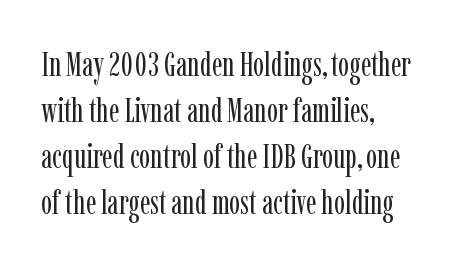
The image shows 33 px regular-weight, condensed serif type, upright; set left-aligned, normal line spacing (1.39x), normal letter spacing, not underlined; low stroke contrast and a medium x-height.
